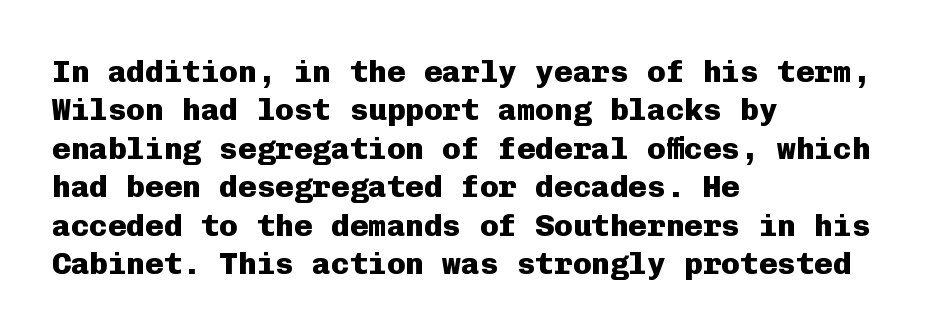
{"serif": "no", "italic": "no", "bold": "yes", "weight": "heavy", "width": "normal", "stroke_contrast": "low", "x_height": "medium", "monospaced": "yes", "underline": "no", "align": "left", "line_spacing_ratio": 1.24, "letter_spacing": "normal", "letter_spacing_em": 0.0, "glyph_px": 31}
